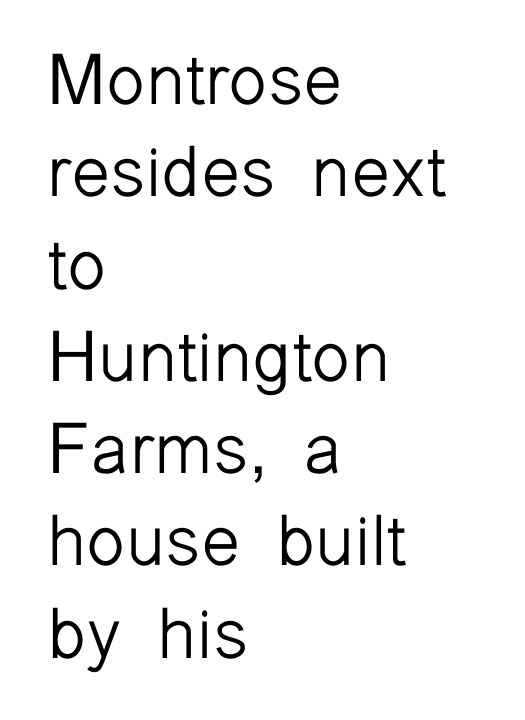
Q: Is the text bold? A: No.
Q: Is the text italic (slanted)? A: No, it is upright.
Q: Is the typeface a serif or a sans-serif typeface? A: Sans-serif.
Q: Is the text underlined? A: No.
Q: How is the paragraph aligned? A: Left-aligned.
Q: Is the spacing between letters normal or unusually wide? A: Normal.
Q: Is the spacing between lines tight, normal or loose? A: Normal.
Q: Width (condensed, normal, or wide)? A: Normal.
Q: Stroke contrast? A: Low.
Q: x-height? A: Medium.
Q: Monospaced? A: No.
